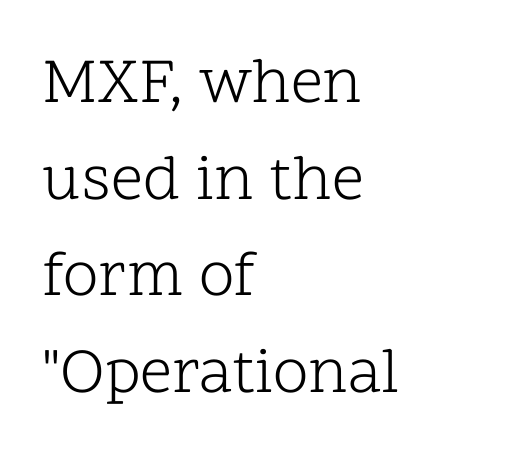
Q: Is the text bold? A: No.
Q: Is the text italic (slanted)? A: No, it is upright.
Q: Is the typeface a serif or a sans-serif typeface? A: Serif.
Q: Is the text underlined? A: No.
Q: How is the paragraph aligned? A: Left-aligned.
Q: Is the spacing between letters normal or unusually wide? A: Normal.
Q: Is the spacing between lines tight, normal or loose? A: Normal.
Q: Width (condensed, normal, or wide)? A: Normal.
Q: Stroke contrast? A: Low.
Q: x-height? A: Medium.
Q: Monospaced? A: No.
